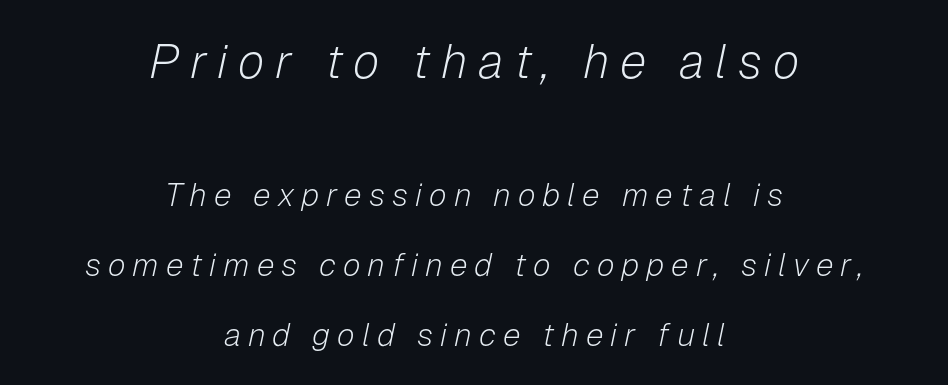
The image shows 48 px light type, italic (leaning right); set centered, loose line spacing (2.19x), unusually wide letter spacing (+0.22 em), not underlined; the first (top) block is 1.5x larger; low stroke contrast and a medium x-height.
